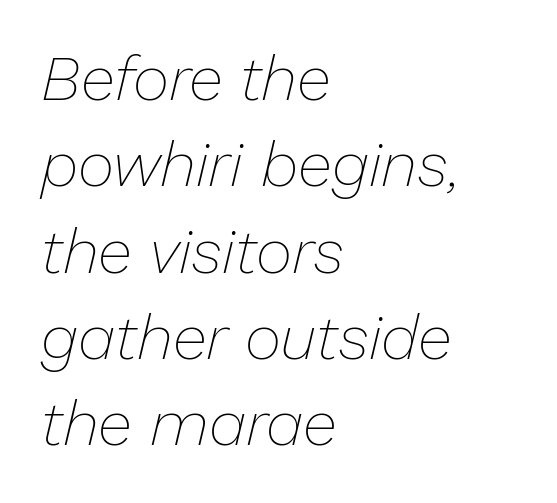
Q: Is the text bold? A: No.
Q: Is the text italic (slanted)? A: Yes, it leans right by about 13 degrees.
Q: Is the text underlined? A: No.
Q: How is the paragraph aligned? A: Left-aligned.
Q: Is the spacing between letters normal or unusually wide? A: Normal.
Q: Is the spacing between lines tight, normal or loose? A: Normal.
Q: Width (condensed, normal, or wide)? A: Normal.
Q: Stroke contrast? A: Low.
Q: x-height? A: Medium.
Q: Monospaced? A: No.
